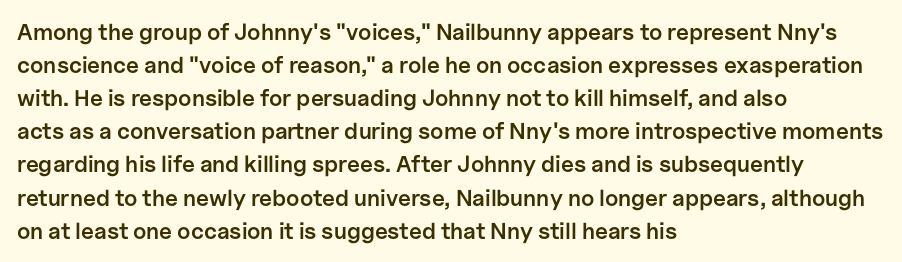
Default kerning and tracking; the words read as compact shapes. Quick note: interline space is typical. This rendering features lettering with no underline. Left-aligned paragraph, ragged on the right. The strokes are fattened partway — semibold, not bold. Italic: no, the glyphs are upright roman.
